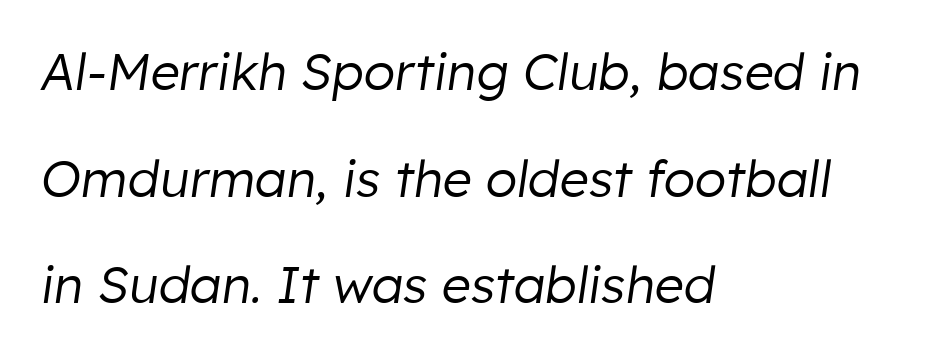
Line spacing here is loose. Vertical stems look standard width or narrower in stroke. The face used here is rendered with its standard letterfit. Spacing verdict: proportional, widths tailored to each character. There's an unmistakable incline to the writing here. Layout note: lines flush left.
